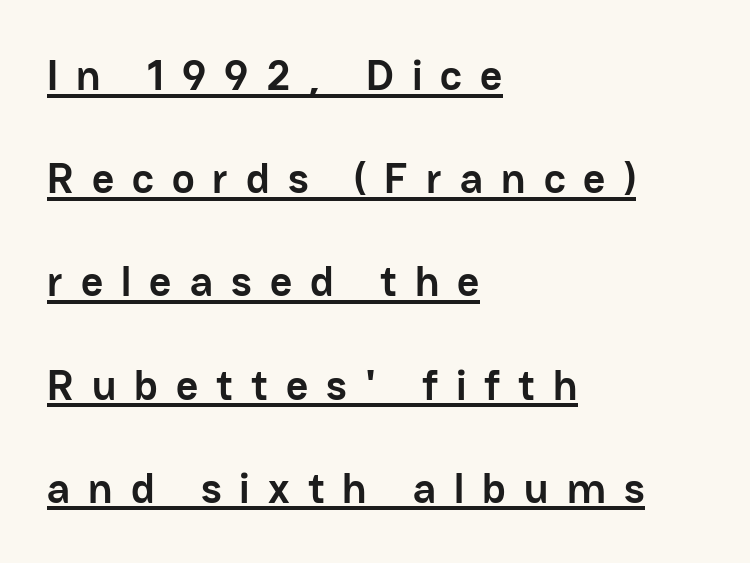
Q: Is the text bold? A: Yes.
Q: Is the text italic (slanted)? A: No, it is upright.
Q: Is the typeface a serif or a sans-serif typeface? A: Sans-serif.
Q: Is the text underlined? A: Yes.
Q: How is the paragraph aligned? A: Left-aligned.
Q: Is the spacing between letters normal or unusually wide? A: Unusually wide.
Q: Is the spacing between lines tight, normal or loose? A: Loose.
Q: Width (condensed, normal, or wide)? A: Normal.
Q: Stroke contrast? A: Low.
Q: x-height? A: Medium.
Q: Monospaced? A: No.
